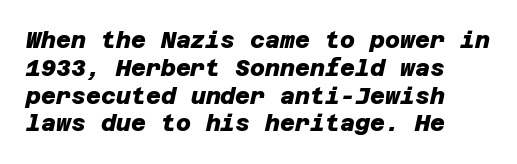
{"bold": "yes", "underline": "no", "line_spacing_ratio": 1.21, "letter_spacing": "normal", "letter_spacing_em": 0.0, "glyph_px": 23}
